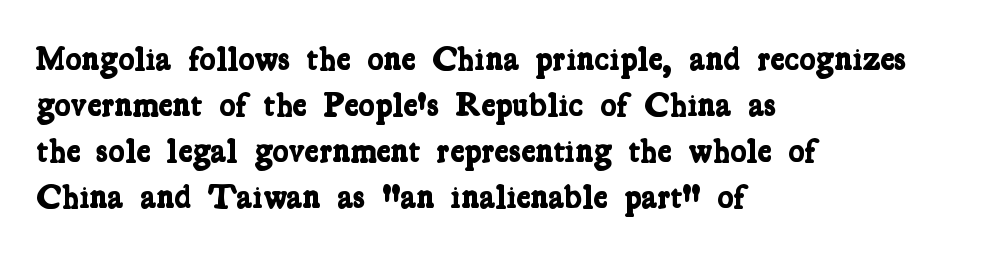
Q: Is the text bold? A: Yes.
Q: Is the typeface a serif or a sans-serif typeface? A: Serif.
Q: Is the text underlined? A: No.
Q: How is the paragraph aligned? A: Left-aligned.
Q: Is the spacing between letters normal or unusually wide? A: Normal.
Q: Is the spacing between lines tight, normal or loose? A: Normal.
Q: Width (condensed, normal, or wide)? A: Condensed.
Q: Stroke contrast? A: Low.
Q: x-height? A: Medium.
Q: Monospaced? A: No.
